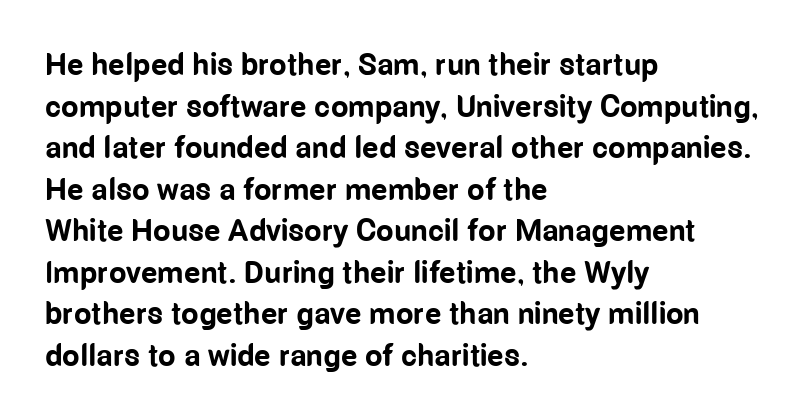
The image shows 31 px bold, condensed sans-serif type, upright; set left-aligned, normal line spacing (1.34x), normal letter spacing, not underlined; low stroke contrast and a medium x-height.
